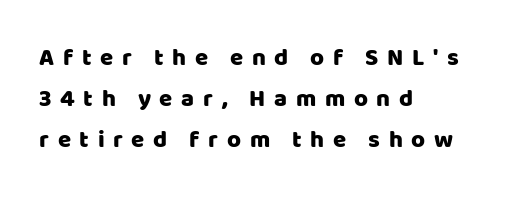
The image shows 24 px text type, upright; set left-aligned, line spacing 1.71x, unusually wide letter spacing (+0.36 em), not underlined.
